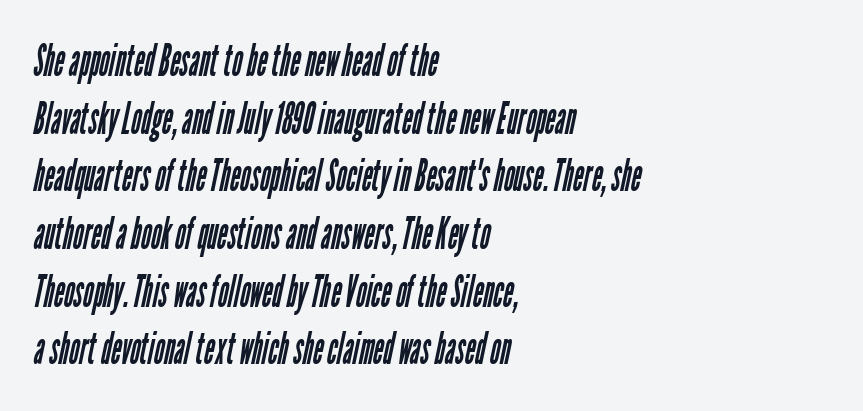
The image shows 44 px regular-weight, condensed sans-serif type; set left-aligned, normal line spacing (1.31x), normal letter spacing, not underlined; low stroke contrast and a medium x-height.
